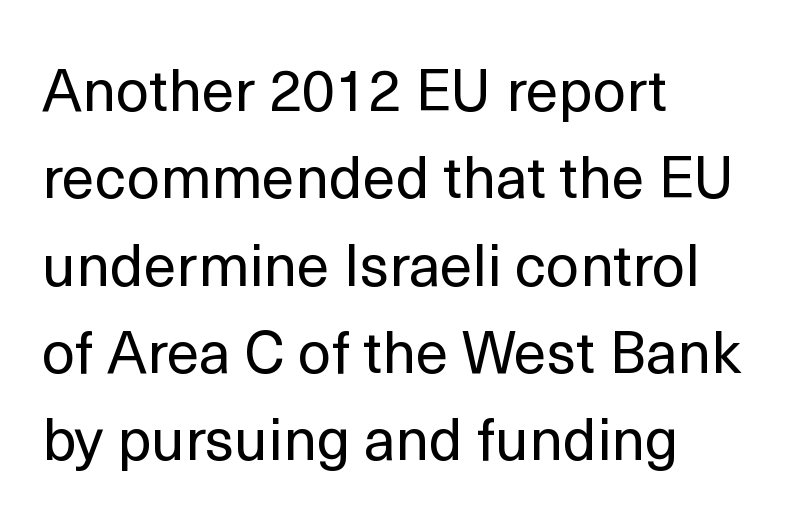
The image shows 59 px regular-weight sans-serif type, upright; set left-aligned, normal line spacing (1.48x), normal letter spacing, not underlined; a medium x-height.
